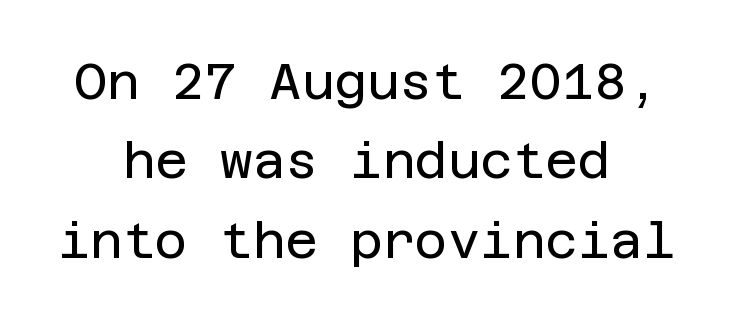
{"serif": "no", "italic": "no", "bold": "no", "weight": "regular", "width": "normal", "stroke_contrast": "low", "x_height": "large", "underline": "no", "align": "center", "line_spacing": "normal", "line_spacing_ratio": 1.59, "letter_spacing": "normal", "letter_spacing_em": 0.0, "glyph_px": 50}
